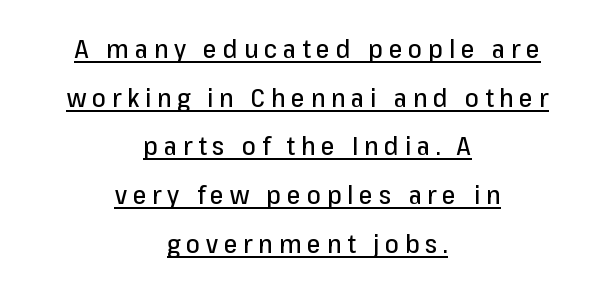
The image shows 25 px text type, upright; set centered, loose line spacing (1.95x), unusually wide letter spacing (+0.23 em), underlined.
